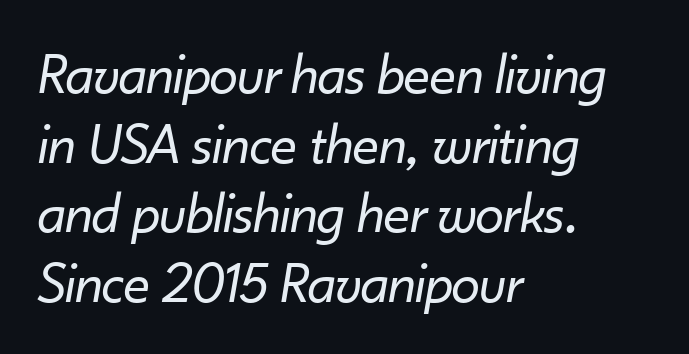
The rendering uses natural spacing where letterforms have individual widths. These lines stack with their left ends in a neat column. Check under the words: just untouched page. Would a proofreader flag this as italicized? Yes. What stands out about the letter spacing? Nothing — it is the standard amount. The typeface has the unassuming heft of standard copy or less.
